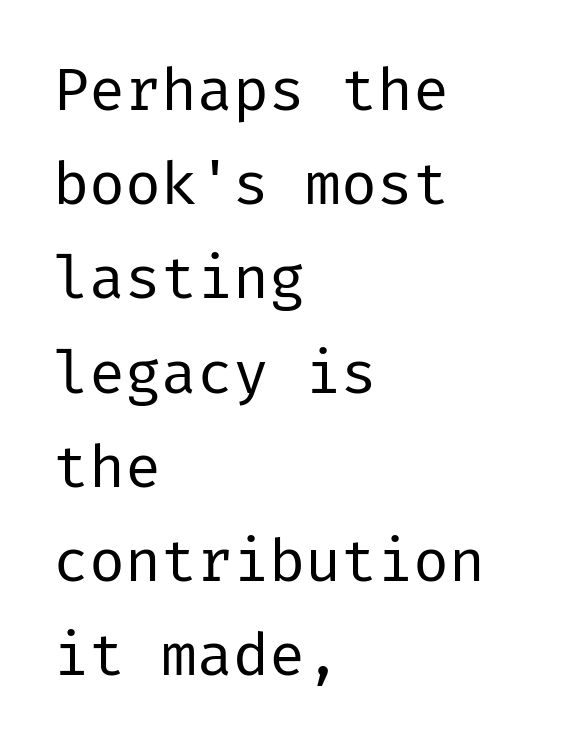
{"serif": "no", "italic": "no", "bold": "no", "weight": "regular", "width": "normal", "stroke_contrast": "low", "x_height": "medium", "underline": "no", "align": "left", "line_spacing": "normal", "line_spacing_ratio": 1.57, "letter_spacing": "normal", "letter_spacing_em": 0.0, "glyph_px": 60}
